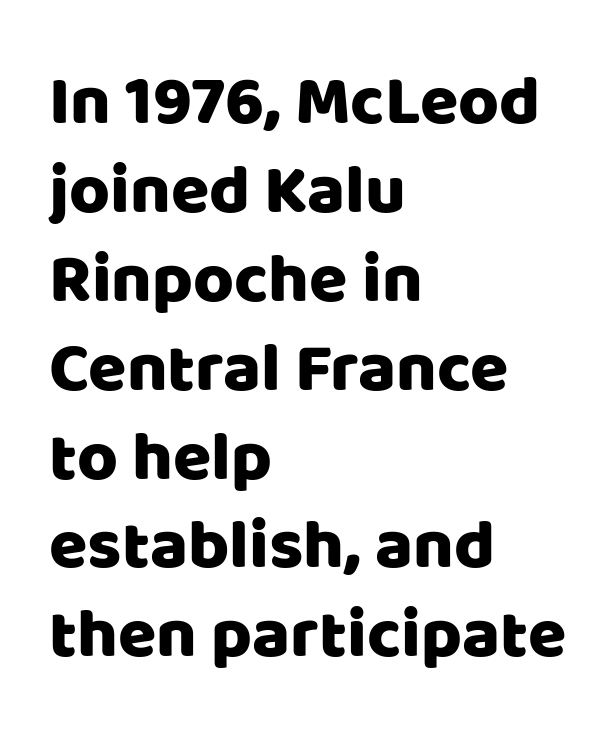
Q: Is the text italic (slanted)? A: No, it is upright.
Q: Is the typeface a serif or a sans-serif typeface? A: Sans-serif.
Q: Is the text underlined? A: No.
Q: How is the paragraph aligned? A: Left-aligned.
Q: Is the spacing between letters normal or unusually wide? A: Normal.
Q: Is the spacing between lines tight, normal or loose? A: Normal.
Q: Width (condensed, normal, or wide)? A: Normal.
Q: Stroke contrast? A: Low.
Q: x-height? A: Large.
Q: Monospaced? A: No.
